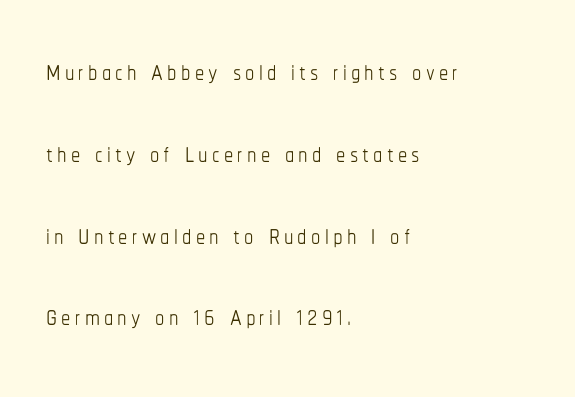
Characters remain perfectly vertical along every line. Notice how the passage keeps a crisp vertical edge on the left only. Underline: absent. The weight tops out at a normal text grade. A great deal of white space separates one row of letters from the next.
